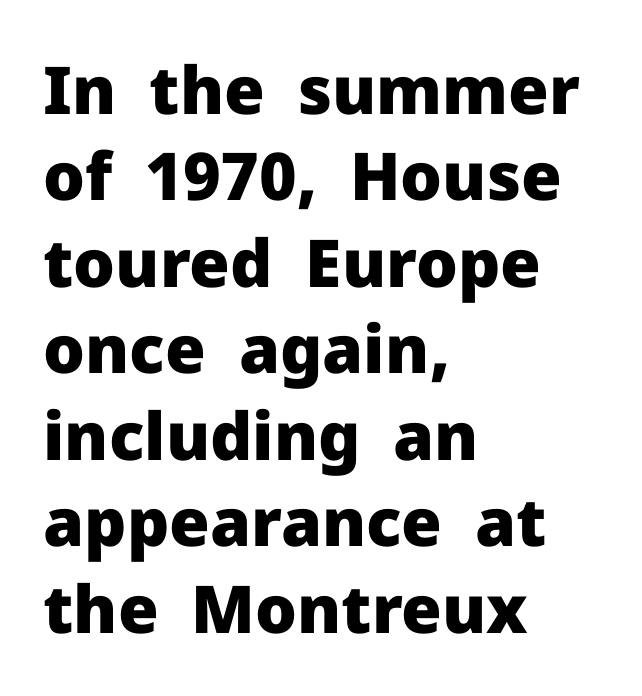
{"serif": "no", "italic": "no", "bold": "yes", "weight": "heavy", "width": "normal", "stroke_contrast": "low", "x_height": "medium", "monospaced": "no", "underline": "no", "align": "left", "line_spacing": "normal", "line_spacing_ratio": 1.31, "letter_spacing": "normal", "letter_spacing_em": 0.0, "glyph_px": 66}
